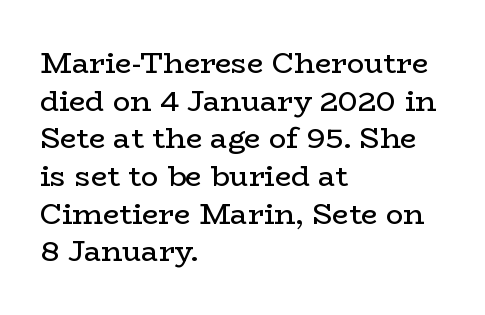
Between one letter and the next there's only the usual sliver of space. The font family rendered here belongs to the serif group. Horizontal alignment here is leftward, the default for most running prose. Bare-footed words on every line. Summary of weight: not heavy and not bold.
